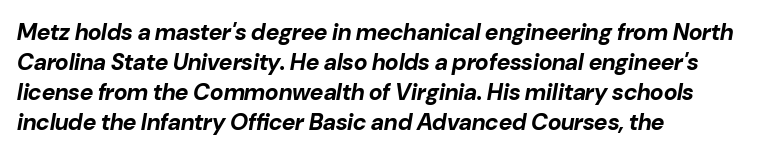
A typesetter would call this leading conventional body-copy spacing. In terms of letterspacing, this is plain default setting. The passage shown is emphatically bold. Descender tails drop into unmarked territory. It's the slanting kind of type. One-word summary of the alignment: left.
